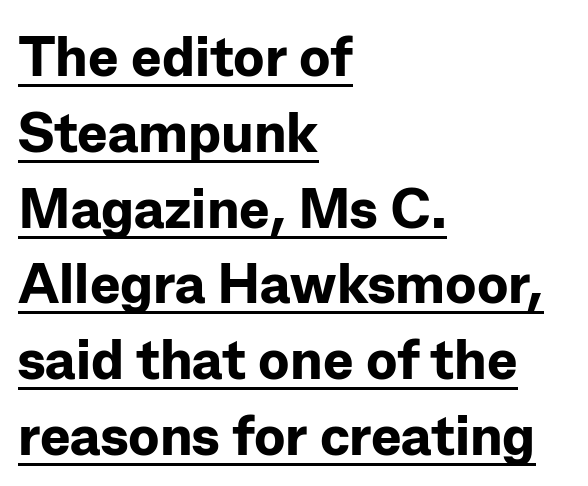
{"serif": "no", "italic": "no", "bold": "yes", "weight": "bold", "width": "normal", "stroke_contrast": "low", "x_height": "medium", "monospaced": "no", "underline": "yes", "align": "left", "line_spacing": "normal", "line_spacing_ratio": 1.33, "letter_spacing": "normal", "letter_spacing_em": 0.0, "glyph_px": 57}
